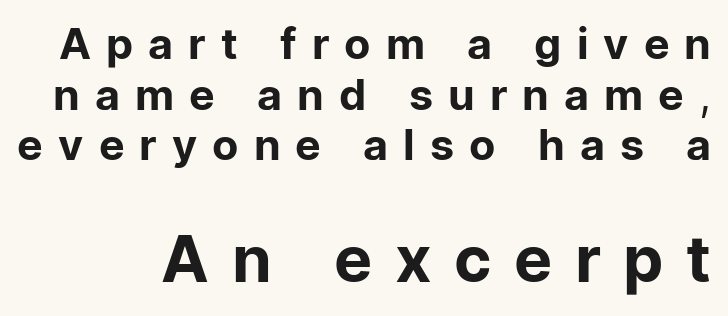
Q: Is the text bold? A: No.
Q: Is the text italic (slanted)? A: No, it is upright.
Q: Is the typeface a serif or a sans-serif typeface? A: Sans-serif.
Q: Is the text underlined? A: No.
Q: Is the spacing between letters normal or unusually wide? A: Unusually wide.
Q: Which block of text is set in a larger size, the first (top) or the second (bottom)? A: The second (bottom) one.
Q: Width (condensed, normal, or wide)? A: Normal.
Q: Stroke contrast? A: Low.
Q: x-height? A: Medium.
Q: Monospaced? A: No.
